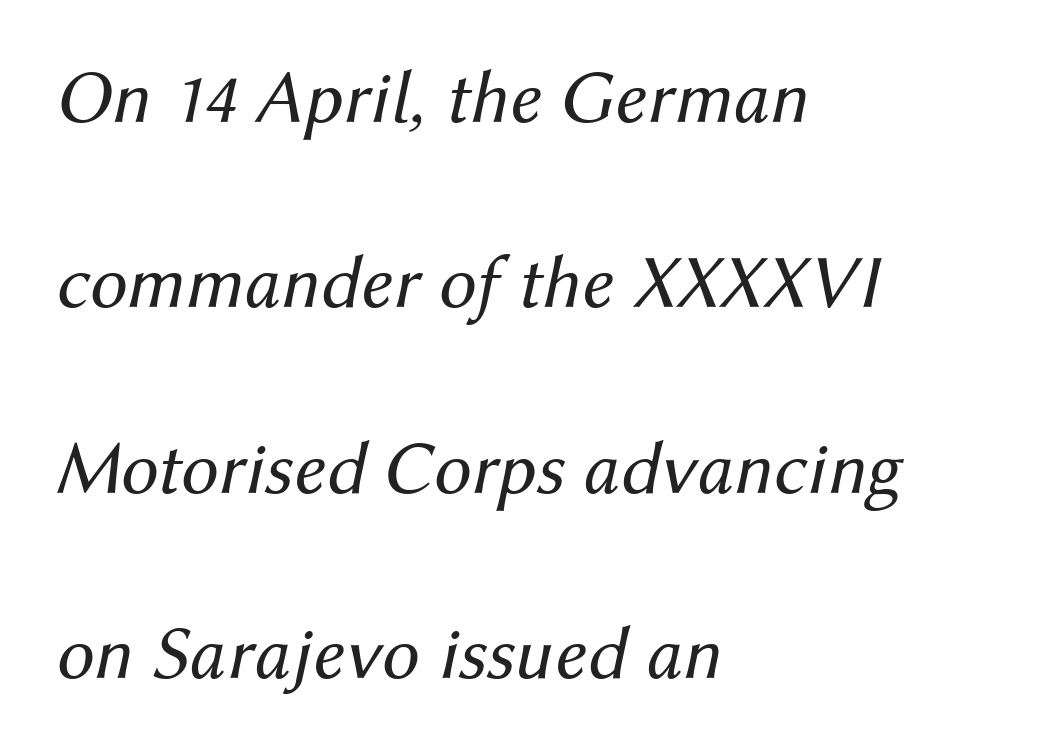
Q: Is the text bold? A: No.
Q: Is the text italic (slanted)? A: Yes, it leans right by about 12 degrees.
Q: Is the text underlined? A: No.
Q: How is the paragraph aligned? A: Left-aligned.
Q: Is the spacing between letters normal or unusually wide? A: Normal.
Q: Is the spacing between lines tight, normal or loose? A: Loose.
Q: Width (condensed, normal, or wide)? A: Normal.
Q: Stroke contrast? A: Medium.
Q: x-height? A: Medium.
Q: Monospaced? A: No.
